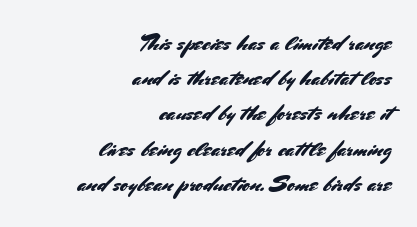
{"underline": "no", "align": "right", "line_spacing": "normal", "line_spacing_ratio": 1.53, "letter_spacing": "normal", "letter_spacing_em": 0.0, "glyph_px": 23}
